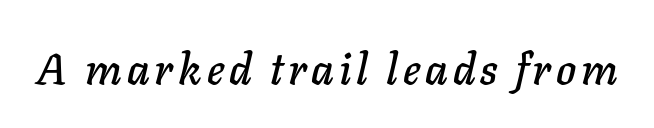
Q: Is the text italic (slanted)? A: Yes, it leans right by about 11 degrees.
Q: Is the text underlined? A: No.
Q: Width (condensed, normal, or wide)? A: Normal.
Q: Stroke contrast? A: Low.
Q: x-height? A: Medium.
Q: Monospaced? A: No.
